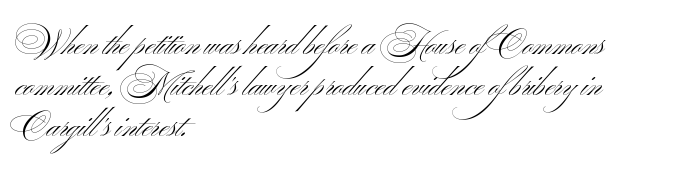
The typeface has the unassuming heft of standard copy or less. The text was rendered using a sans face with plain stroke endings. Varying glyph widths throughout — classic text-font behaviour. If you drew a ruler down the left edge, every line would touch it. Observe the ordinary spacing: letters are neighbours, not strangers.
